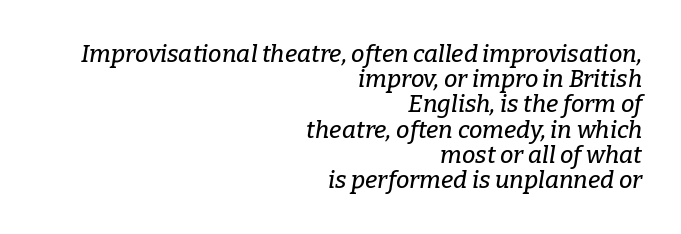
Q: Is the text italic (slanted)? A: Yes, it leans right by about 9 degrees.
Q: Is the text underlined? A: No.
Q: How is the paragraph aligned? A: Right-aligned.
Q: Is the spacing between letters normal or unusually wide? A: Normal.
Q: Is the spacing between lines tight, normal or loose? A: Tight.
